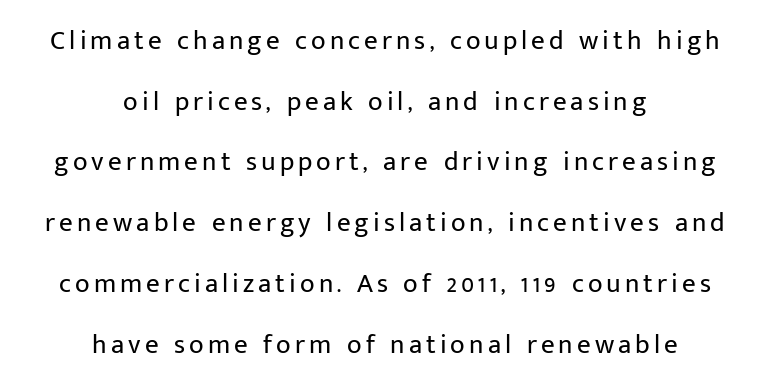
The image shows 27 px text type, upright; set centered, loose line spacing (2.25x), not underlined.
